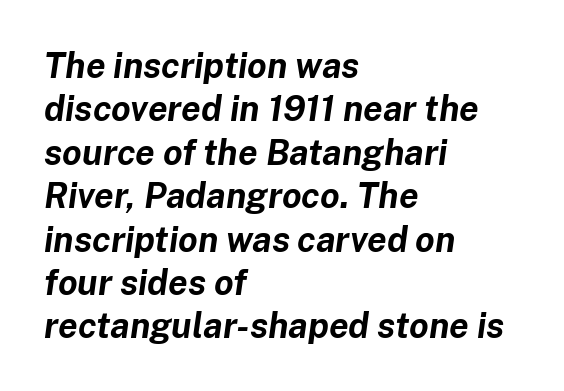
The image shows 35 px bold type, italic (leaning right); set left-aligned, line spacing 1.24x, normal letter spacing, not underlined; low stroke contrast and a medium x-height.
